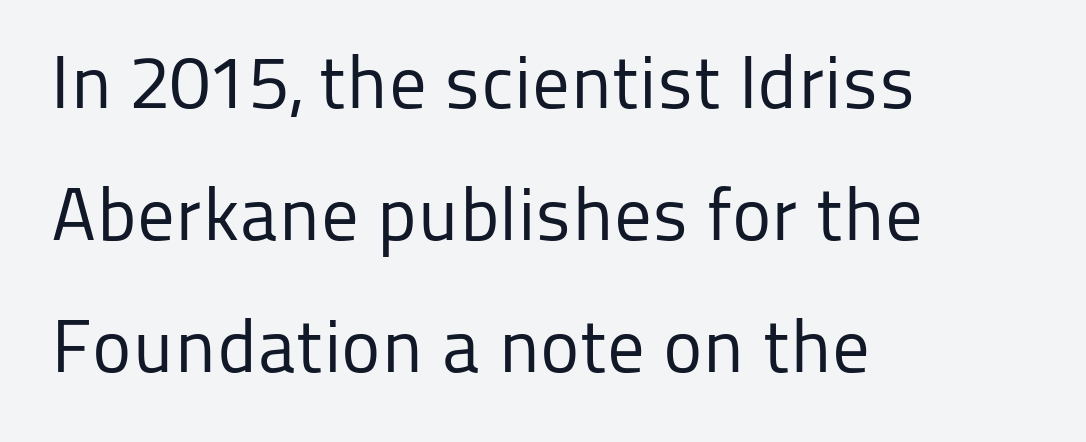
Q: Is the text bold? A: No.
Q: Is the text italic (slanted)? A: No, it is upright.
Q: Is the typeface a serif or a sans-serif typeface? A: Sans-serif.
Q: Is the text underlined? A: No.
Q: How is the paragraph aligned? A: Left-aligned.
Q: Is the spacing between letters normal or unusually wide? A: Normal.
Q: Width (condensed, normal, or wide)? A: Normal.
Q: Stroke contrast? A: Low.
Q: x-height? A: Medium.
Q: Monospaced? A: No.
